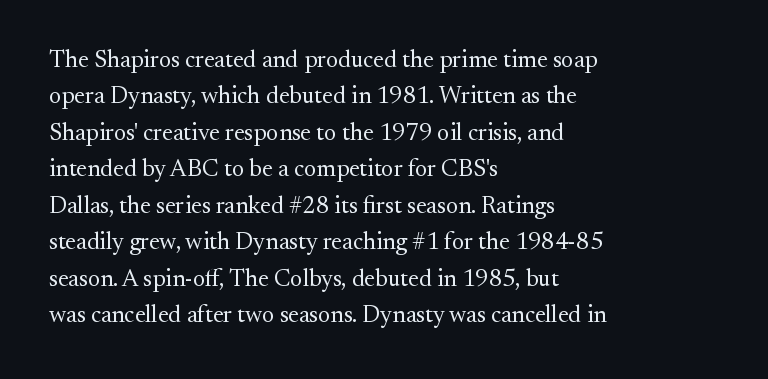
The image shows 24 px text type, upright; set left-aligned, normal line spacing (1.52x), normal letter spacing, not underlined.
